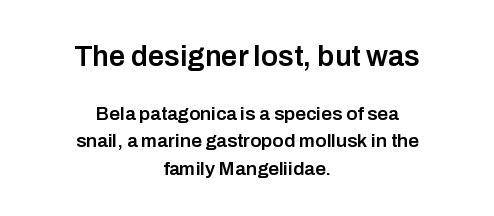
Q: Is the text bold? A: Semi-bold.
Q: Is the text italic (slanted)? A: No, it is upright.
Q: Is the typeface a serif or a sans-serif typeface? A: Sans-serif.
Q: Is the text underlined? A: No.
Q: How is the paragraph aligned? A: Centered.
Q: Is the spacing between letters normal or unusually wide? A: Normal.
Q: Is the spacing between lines tight, normal or loose? A: Normal.
Q: Which block of text is set in a larger size, the first (top) or the second (bottom)? A: The first (top) one.
Q: Width (condensed, normal, or wide)? A: Normal.
Q: Stroke contrast? A: Low.
Q: x-height? A: Medium.
Q: Monospaced? A: No.
